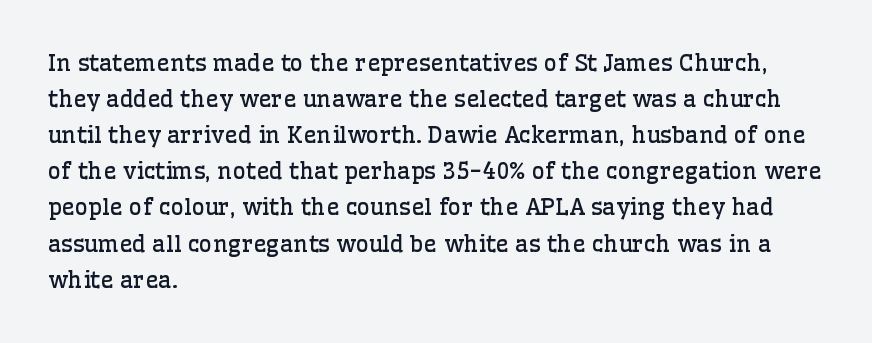
Nothing unusual about the tracking: characters are spaced as the font intends. The typesetter chose a ragged-right arrangement here. Vertical strokes here are truly vertical. In terms of leading, this rendering sits right in the middle.
